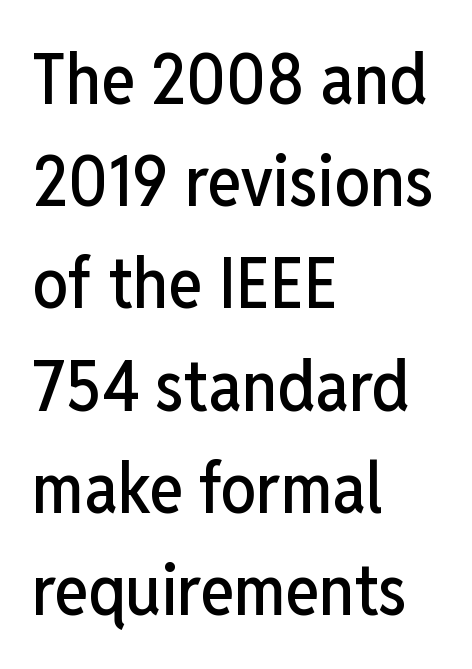
This rendering uses left alignment, leaving the right contour irregular. The area under the type is left untouched. Each letter keeps its own natural width here, so spacing adapts to shape. How are the letters spaced? Ordinarily, with no added tracking. A normal amount of white space separates one row of letters from the next.
